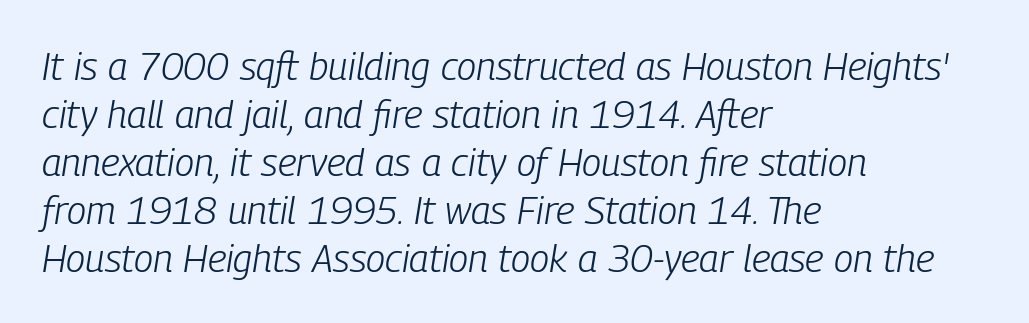
This sample is left-justified, so line endings fall wherever the words run out. Short note: letters normally spaced. Notice how the stems are inclined rather than vertical — that's the hallmark of italics. Unmarked baselines from the first word to the last. Each letter keeps its own natural width here, so spacing adapts to shape. On a weight scale, this lands at 450 or below.
